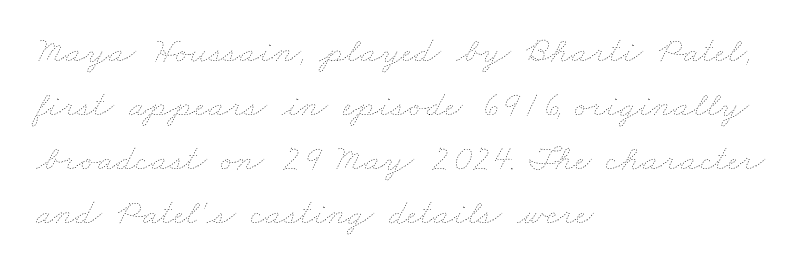
{"bold": "no", "weight": "thin", "width": "wide", "stroke_contrast": "low", "x_height": "small", "monospaced": "no", "underline": "no", "align": "left", "line_spacing": "normal", "line_spacing_ratio": 1.46, "letter_spacing": "normal", "letter_spacing_em": 0.0, "glyph_px": 37}
